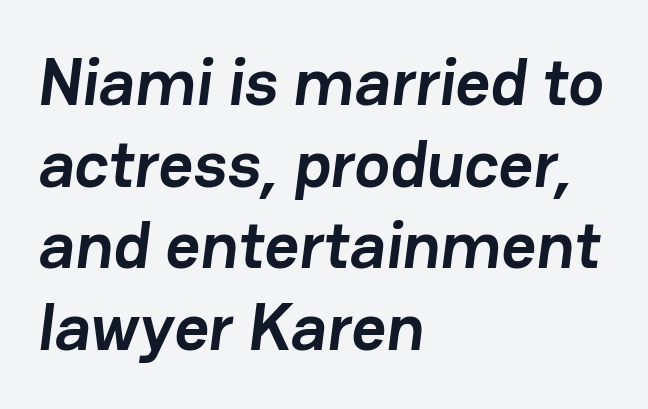
Q: Is the text bold? A: Yes.
Q: Is the typeface a serif or a sans-serif typeface? A: Sans-serif.
Q: Is the text underlined? A: No.
Q: How is the paragraph aligned? A: Left-aligned.
Q: Is the spacing between letters normal or unusually wide? A: Normal.
Q: Width (condensed, normal, or wide)? A: Normal.
Q: Stroke contrast? A: Low.
Q: x-height? A: Medium.
Q: Monospaced? A: No.
